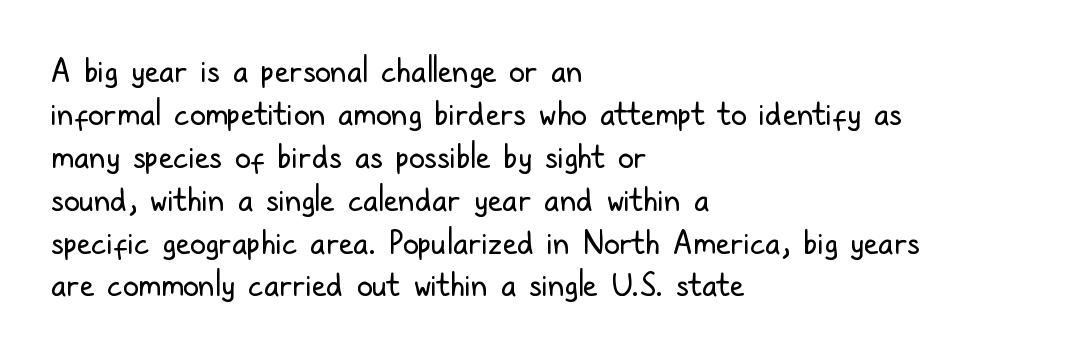
{"serif": "no", "italic": "no", "bold": "no", "weight": "regular", "width": "condensed", "stroke_contrast": "low", "x_height": "medium", "monospaced": "no", "underline": "no", "align": "left", "line_spacing": "normal", "line_spacing_ratio": 1.34, "letter_spacing": "normal", "letter_spacing_em": 0.0, "glyph_px": 32}
